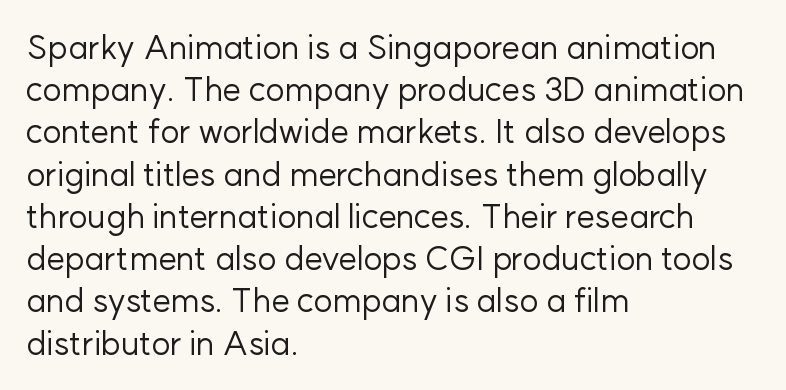
{"serif": "no", "italic": "no", "bold": "no", "weight": "regular", "width": "normal", "stroke_contrast": "low", "x_height": "medium", "monospaced": "no", "underline": "no", "align": "left", "line_spacing": "normal", "line_spacing_ratio": 1.28, "letter_spacing": "normal", "letter_spacing_em": 0.0, "glyph_px": 33}
